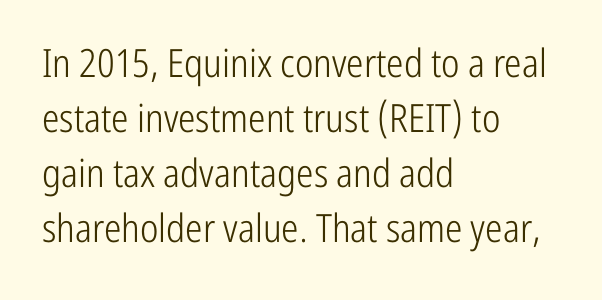
Think standard paragraph weight, or any step lighter than that. Each line starts at the same left margin while the right side varies. This sample uses an upright cut, with every glyph sitting square on the baseline. The baseline area is clear.
